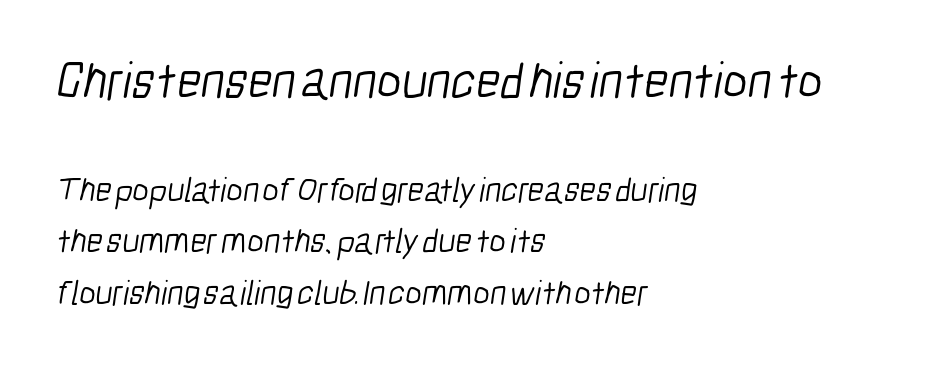
{"serif": "no", "bold": "no", "weight": "light", "width": "condensed", "stroke_contrast": "low", "x_height": "medium", "monospaced": "no", "underline": "no", "align": "left", "line_spacing": "normal", "line_spacing_ratio": 1.47, "letter_spacing": "normal", "letter_spacing_em": 0.0, "larger_block": "first", "size_ratio": 1.49, "glyph_px": 52}
